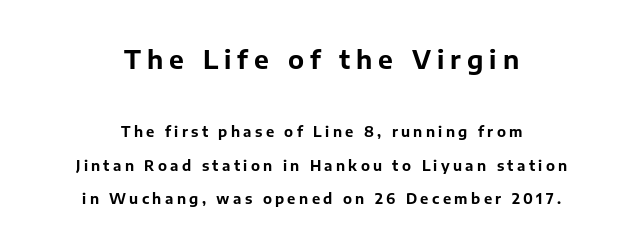
{"italic": "no", "bold": "yes", "underline": "no", "align": "center", "line_spacing": "loose", "line_spacing_ratio": 2.38, "letter_spacing": "wide", "letter_spacing_em": 0.24, "larger_block": "first", "size_ratio": 1.79, "glyph_px": 25}
